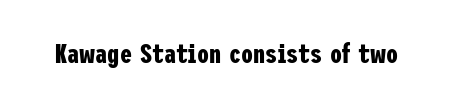
Q: Is the text bold? A: Yes.
Q: Is the text italic (slanted)? A: No, it is upright.
Q: Is the text underlined? A: No.
Q: Is the spacing between letters normal or unusually wide? A: Normal.
